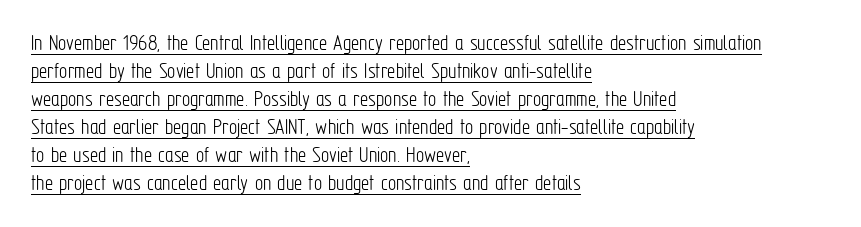
The paragraph has a hard left edge and a soft right edge. Ascenders rise straight up at ninety degrees. The characters are drawn with everyday or finer stroke widths. Glance below the letters and you will spot a drawn line. Between one letter and the next there's only the usual sliver of space.
